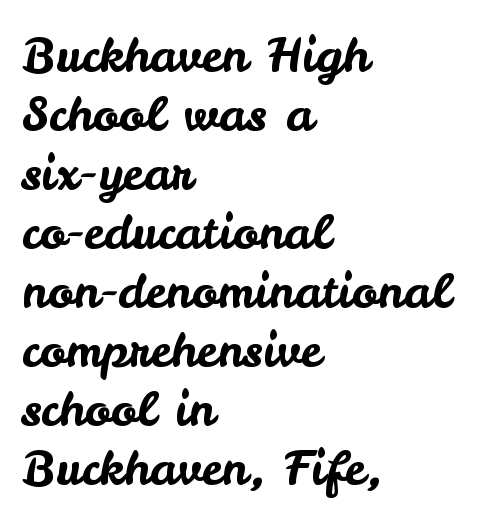
Descenders hang freely into open space. Left-aligned paragraph, ragged on the right. Proportional: the letters do not fall into vertical columns.
